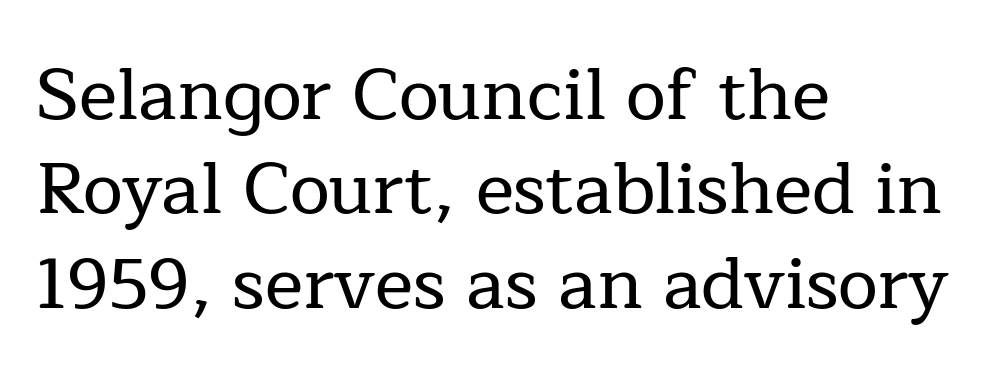
{"serif": "yes", "italic": "no", "width": "normal", "stroke_contrast": "low", "x_height": "medium", "monospaced": "no", "underline": "no", "align": "left", "line_spacing": "normal", "line_spacing_ratio": 1.31, "letter_spacing": "normal", "letter_spacing_em": 0.0, "glyph_px": 72}
